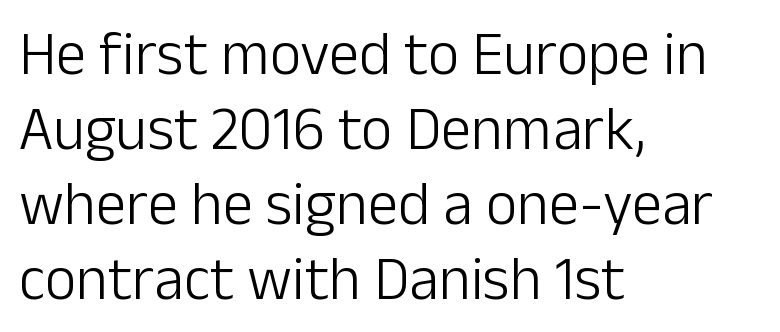
Q: Is the text bold? A: No.
Q: Is the text italic (slanted)? A: No, it is upright.
Q: Is the typeface a serif or a sans-serif typeface? A: Sans-serif.
Q: Is the text underlined? A: No.
Q: How is the paragraph aligned? A: Left-aligned.
Q: Is the spacing between letters normal or unusually wide? A: Normal.
Q: Width (condensed, normal, or wide)? A: Normal.
Q: Stroke contrast? A: Low.
Q: x-height? A: Medium.
Q: Monospaced? A: No.
